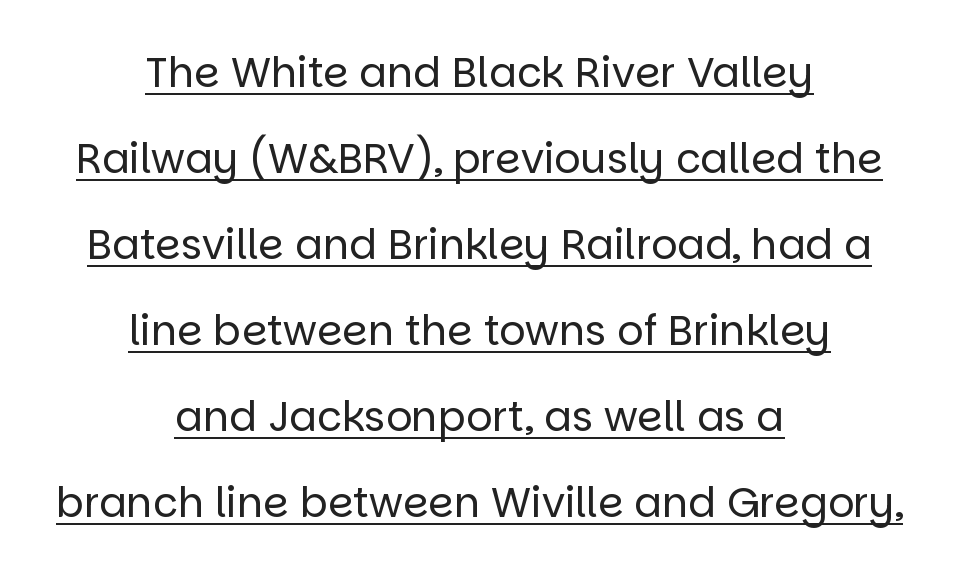
How are the letters spaced? Ordinarily, with no added tracking. Airy leading. The text was rendered using a sans face with plain stroke endings. Weight class: somewhere from thin through regular. Compared with a flush-left layout, this one balances lines on the center instead. Emphasis is given by a line drawn under the lettering.
